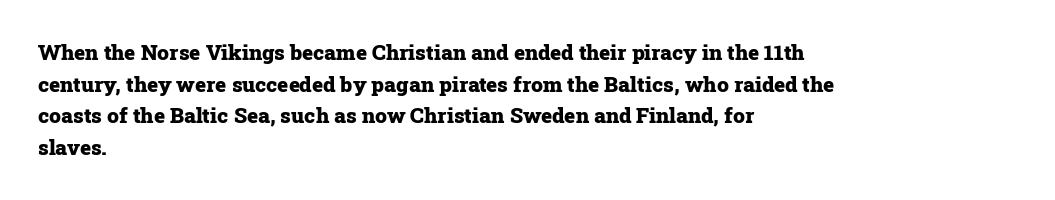
The image shows 21 px bold type, upright; set left-aligned, normal line spacing (1.51x), normal letter spacing, not underlined.
